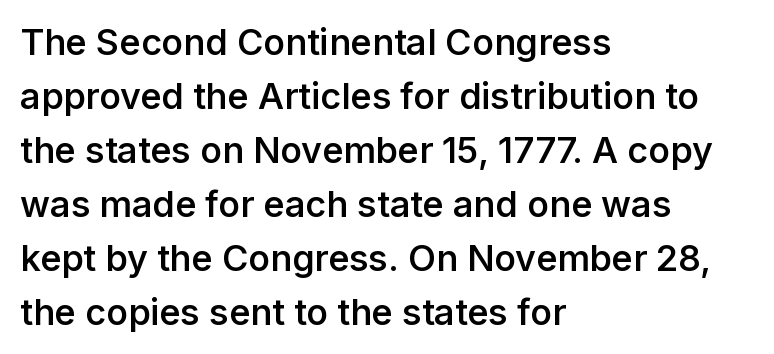
Q: Is the text bold? A: Semi-bold.
Q: Is the text italic (slanted)? A: No, it is upright.
Q: Is the typeface a serif or a sans-serif typeface? A: Sans-serif.
Q: Is the text underlined? A: No.
Q: How is the paragraph aligned? A: Left-aligned.
Q: Is the spacing between letters normal or unusually wide? A: Normal.
Q: Is the spacing between lines tight, normal or loose? A: Normal.
Q: Width (condensed, normal, or wide)? A: Normal.
Q: Stroke contrast? A: Low.
Q: x-height? A: Medium.
Q: Monospaced? A: No.
